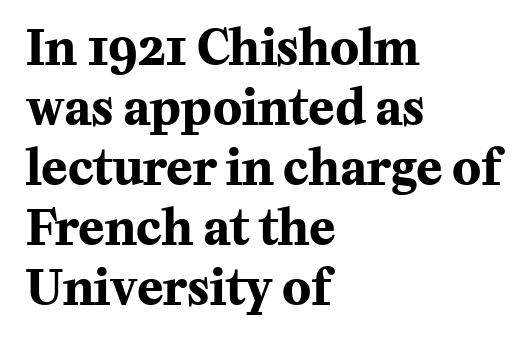
{"serif": "yes", "italic": "no", "bold": "yes", "weight": "bold", "width": "normal", "stroke_contrast": "medium", "x_height": "medium", "monospaced": "no", "underline": "no", "align": "left", "line_spacing": "normal", "line_spacing_ratio": 1.25, "letter_spacing": "normal", "letter_spacing_em": 0.0, "glyph_px": 48}
